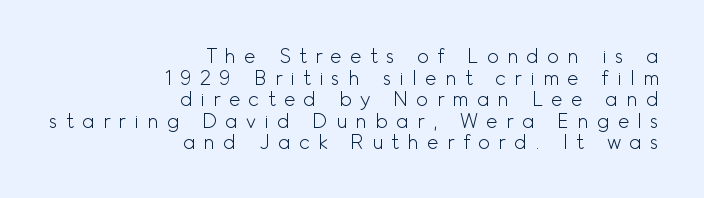
Q: Is the text bold? A: No.
Q: Is the text italic (slanted)? A: No, it is upright.
Q: Is the text underlined? A: No.
Q: How is the paragraph aligned? A: Right-aligned.
Q: Is the spacing between letters normal or unusually wide? A: Unusually wide.
Q: Is the spacing between lines tight, normal or loose? A: Tight.
